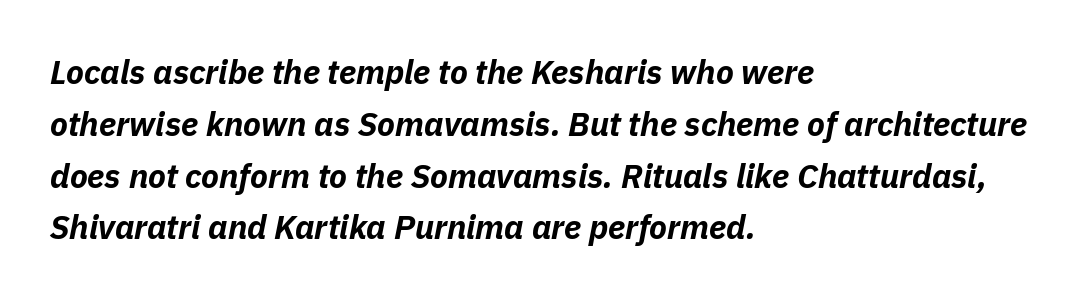
Q: Is the text bold? A: Yes.
Q: Is the text italic (slanted)? A: Yes, it leans right by about 11 degrees.
Q: Is the text underlined? A: No.
Q: How is the paragraph aligned? A: Left-aligned.
Q: Is the spacing between letters normal or unusually wide? A: Normal.
Q: Is the spacing between lines tight, normal or loose? A: Normal.
Q: Width (condensed, normal, or wide)? A: Normal.
Q: Stroke contrast? A: Low.
Q: x-height? A: Medium.
Q: Monospaced? A: No.
